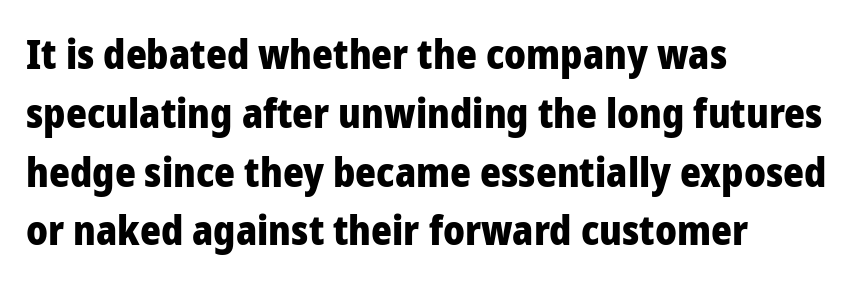
Is this a sans? Yes — the strokes have no serifs. Every character sits straight up, as roman type does. Strokes here are thick enough to call this a true bold. Note the varied advance widths — an 'i' is clearly narrower than an 'm'. Horizontal alignment here is leftward, the default for most running prose.
